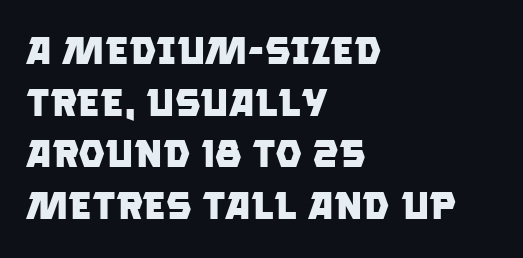
Observe the absence of serifs on each vertical stroke in this sample. In CSS terms this would be text-align: left. The letters sit at their default tracking, neither squeezed nor spread. Compared with an ordinary text face, these strokes are far heavier — a full bold. The rows are spaced the way most documents space them.
